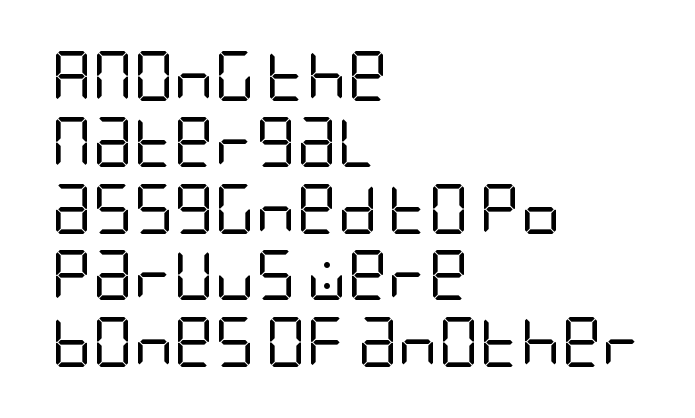
The image shows 50 px regular-weight, condensed sans-serif type, upright; set left-aligned, normal line spacing (1.33x), normal letter spacing, not underlined; low stroke contrast and a large x-height.
